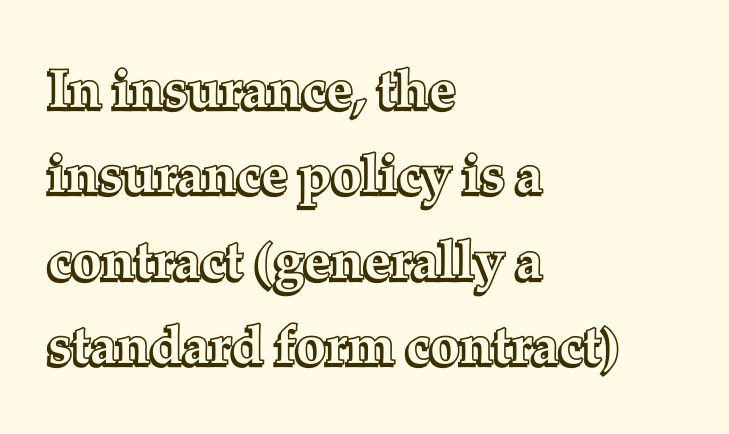
{"italic": "no", "width": "normal", "x_height": "medium", "monospaced": "no", "underline": "no", "align": "left", "line_spacing": "normal", "line_spacing_ratio": 1.58, "letter_spacing": "normal", "letter_spacing_em": 0.0, "glyph_px": 54}
